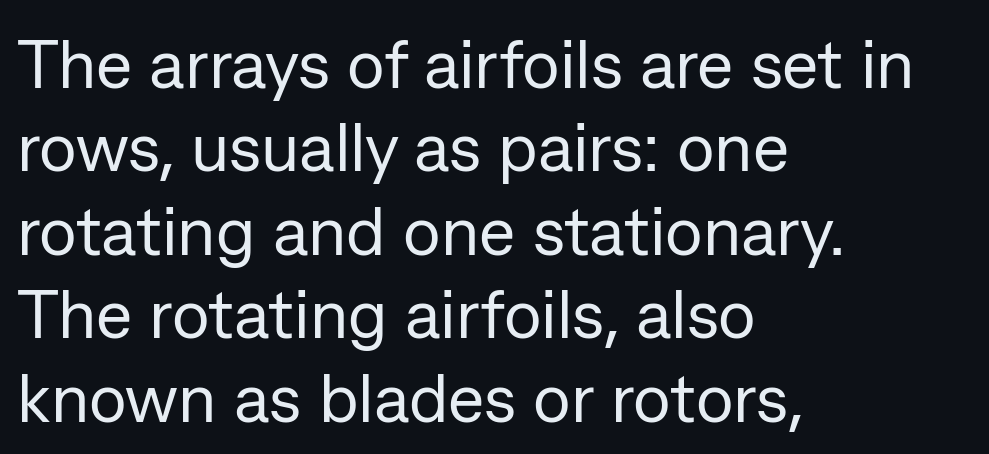
The gaps between neighbouring characters are ordinary and unremarkable. Descenders hang freely into open space. Upright lettering throughout. Serif or sans? Sans — the stroke terminals are bare. Counters stay open thanks to moderate or lighter strokes.
